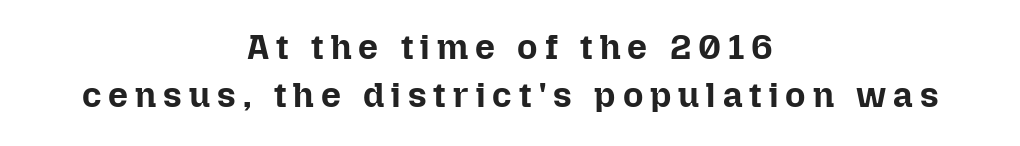
The image shows 35 px bold type, upright; set centered, normal line spacing (1.36x), unusually wide letter spacing (+0.2 em), not underlined; low stroke contrast and a medium x-height.
